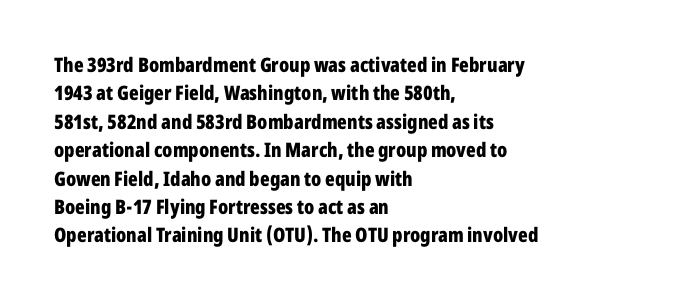
The image shows 20 px bold type, upright; set left-aligned, normal line spacing (1.42x), normal letter spacing, not underlined.
